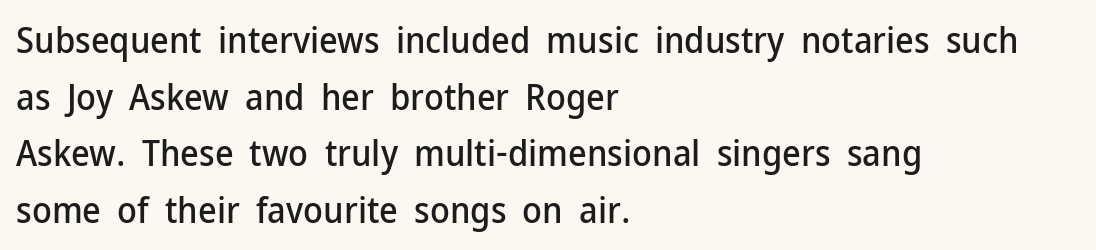
Q: Is the text italic (slanted)? A: No, it is upright.
Q: Is the typeface a serif or a sans-serif typeface? A: Sans-serif.
Q: Is the text underlined? A: No.
Q: How is the paragraph aligned? A: Left-aligned.
Q: Is the spacing between letters normal or unusually wide? A: Normal.
Q: Is the spacing between lines tight, normal or loose? A: Normal.
Q: Width (condensed, normal, or wide)? A: Normal.
Q: Stroke contrast? A: Low.
Q: x-height? A: Medium.
Q: Monospaced? A: No.
